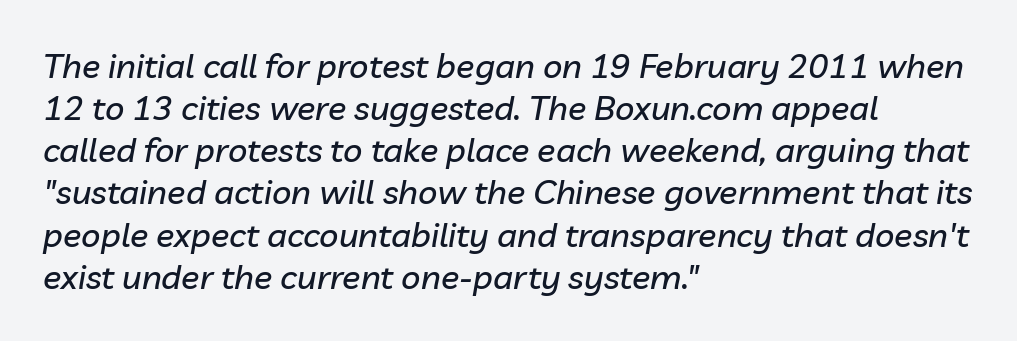
{"italic": "yes", "lean": "right", "slant_degrees": 10, "width": "normal", "stroke_contrast": "low", "x_height": "medium", "monospaced": "no", "underline": "no", "align": "left", "line_spacing_ratio": 1.24, "letter_spacing": "normal", "letter_spacing_em": 0.0, "glyph_px": 34}
